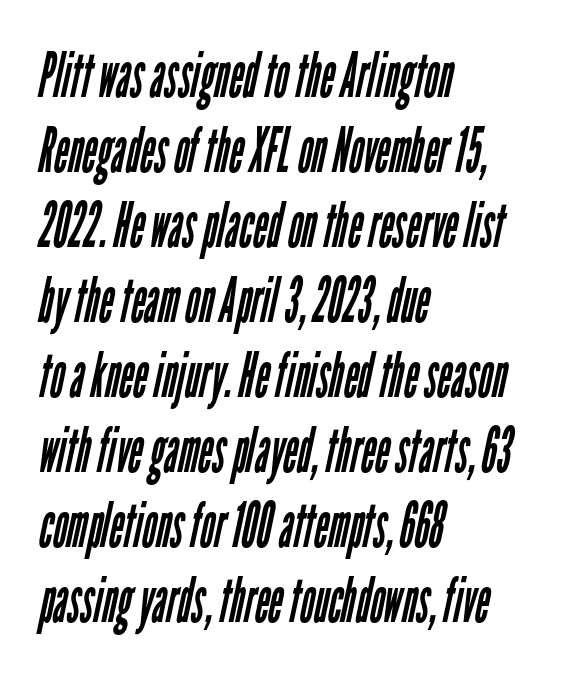
{"serif": "no", "bold": "no", "weight": "regular", "width": "condensed", "stroke_contrast": "low", "x_height": "medium", "monospaced": "no", "underline": "no", "align": "left", "line_spacing_ratio": 1.21, "letter_spacing": "normal", "letter_spacing_em": 0.0, "glyph_px": 62}
